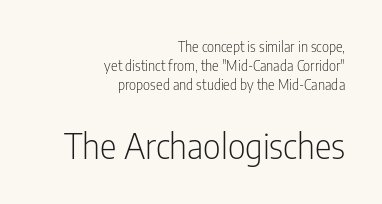
Honestly, the row spacing looks completely unremarkable. Character widths vary here, with narrow letters taking less room than wide ones. The foot of each line stays bare and open. Teacher's note: observe the even right margin — that is flush-right alignment. Upright lettering throughout. The emphasis by scale lands on block number two, below.
